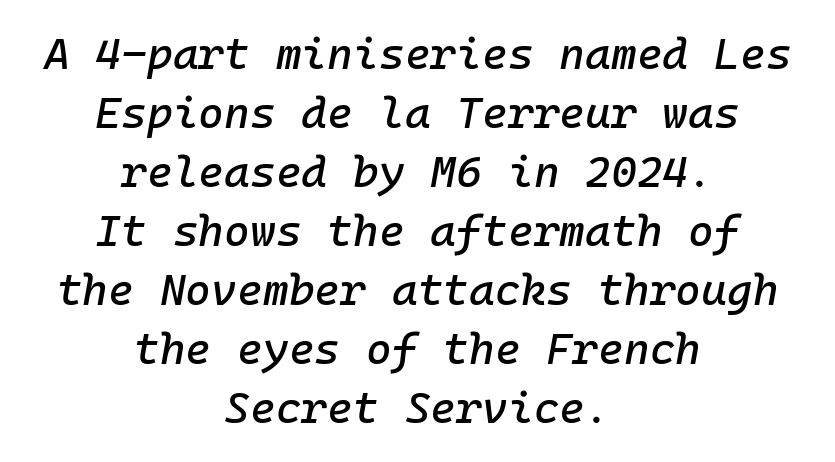
{"italic": "yes", "lean": "right", "slant_degrees": 10, "width": "normal", "stroke_contrast": "low", "x_height": "medium", "monospaced": "yes", "underline": "no", "align": "center", "line_spacing": "normal", "line_spacing_ratio": 1.34, "letter_spacing": "normal", "letter_spacing_em": 0.0, "glyph_px": 44}
